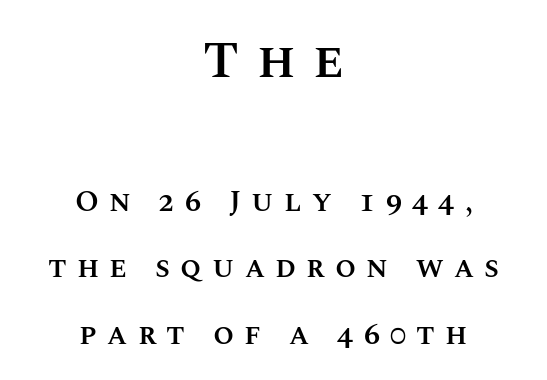
The image shows 52 px semibold type, upright; set centered, loose line spacing (2.23x), unusually wide letter spacing (+0.34 em), not underlined; the first (top) block is 1.73x larger; medium stroke contrast and a large x-height.
